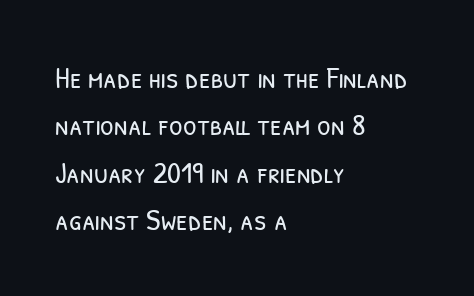
{"serif": "no", "bold": "no", "weight": "light", "width": "condensed", "stroke_contrast": "low", "x_height": "medium", "monospaced": "no", "underline": "no", "align": "left", "line_spacing": "normal", "line_spacing_ratio": 1.53, "letter_spacing": "normal", "letter_spacing_em": 0.0, "glyph_px": 31}
